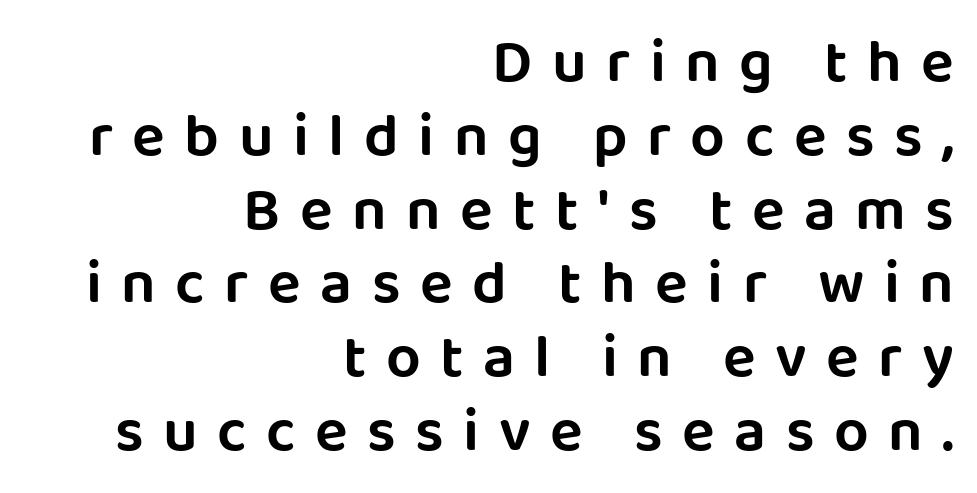
Q: Is the text italic (slanted)? A: No, it is upright.
Q: Is the typeface a serif or a sans-serif typeface? A: Sans-serif.
Q: Is the text underlined? A: No.
Q: How is the paragraph aligned? A: Right-aligned.
Q: Is the spacing between letters normal or unusually wide? A: Unusually wide.
Q: Width (condensed, normal, or wide)? A: Normal.
Q: Stroke contrast? A: Low.
Q: x-height? A: Large.
Q: Monospaced? A: No.
